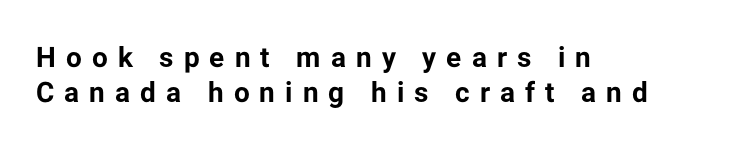
Words appear elongated and porous because spacing is wide. Beneath every word, the page is bare. Rendered with straight, roman letterforms. This sample uses a sans-serif face. Character widths vary here, with narrow letters taking less room than wide ones.
